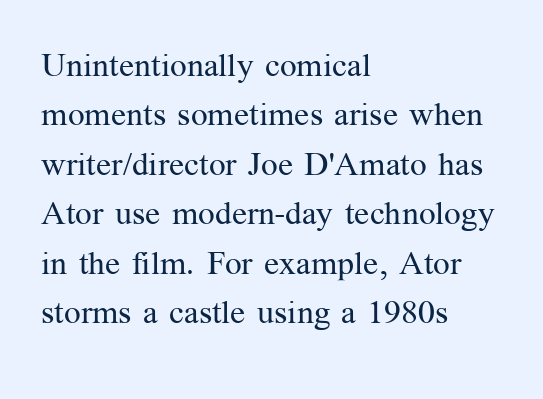
{"serif": "yes", "italic": "no", "bold": "no", "weight": "regular", "width": "normal", "stroke_contrast": "medium", "x_height": "medium", "monospaced": "no", "underline": "no", "align": "left", "line_spacing": "normal", "line_spacing_ratio": 1.5, "letter_spacing": "normal", "letter_spacing_em": 0.0, "glyph_px": 33}
